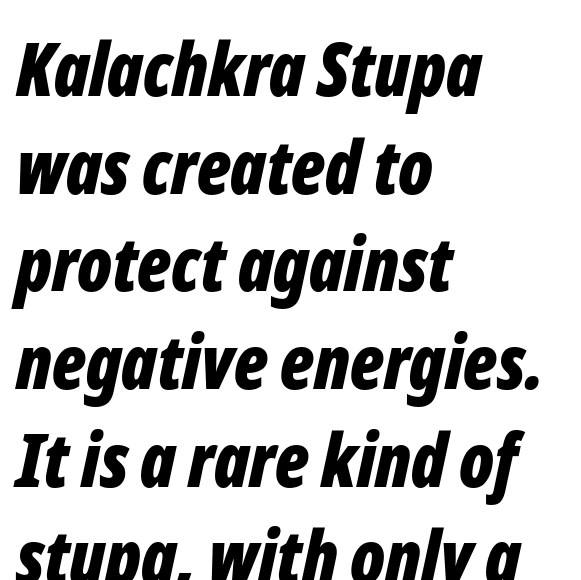
Check the space under the baseline: it is left empty. Character widths vary here, with narrow letters taking less room than wide ones. This sample uses plain, unmodified letter spacing. Caption: multi-line text, flush left, ragged right.
